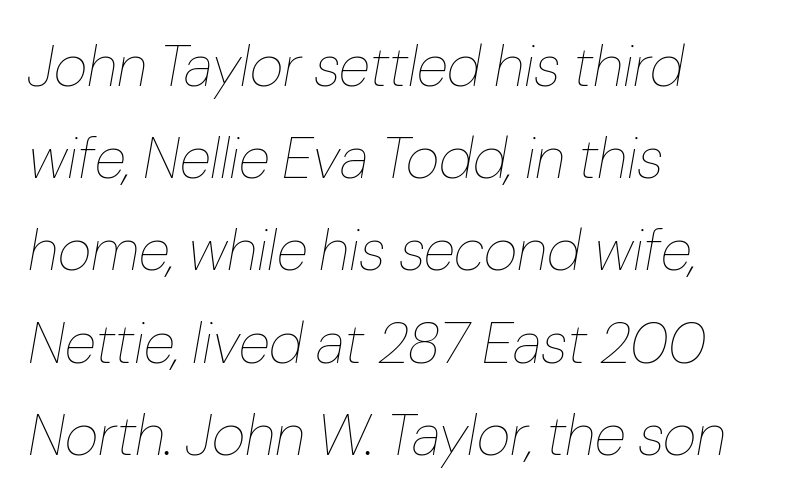
{"italic": "yes", "lean": "right", "slant_degrees": 10, "bold": "no", "weight": "thin", "width": "normal", "stroke_contrast": "low", "x_height": "medium", "monospaced": "no", "underline": "no", "align": "left", "line_spacing": "normal", "line_spacing_ratio": 1.59, "letter_spacing": "normal", "letter_spacing_em": 0.0, "glyph_px": 58}
